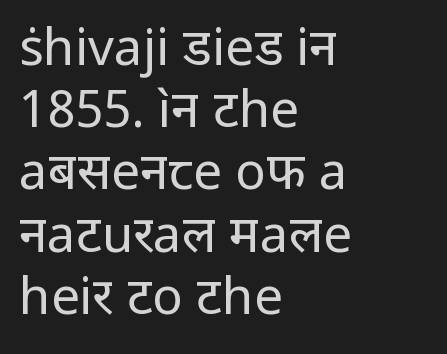
Q: Is the text bold? A: No.
Q: Is the text italic (slanted)? A: No, it is upright.
Q: Is the typeface a serif or a sans-serif typeface? A: Sans-serif.
Q: Is the text underlined? A: No.
Q: How is the paragraph aligned? A: Left-aligned.
Q: Is the spacing between letters normal or unusually wide? A: Normal.
Q: Width (condensed, normal, or wide)? A: Normal.
Q: Stroke contrast? A: Low.
Q: x-height? A: Medium.
Q: Monospaced? A: No.
